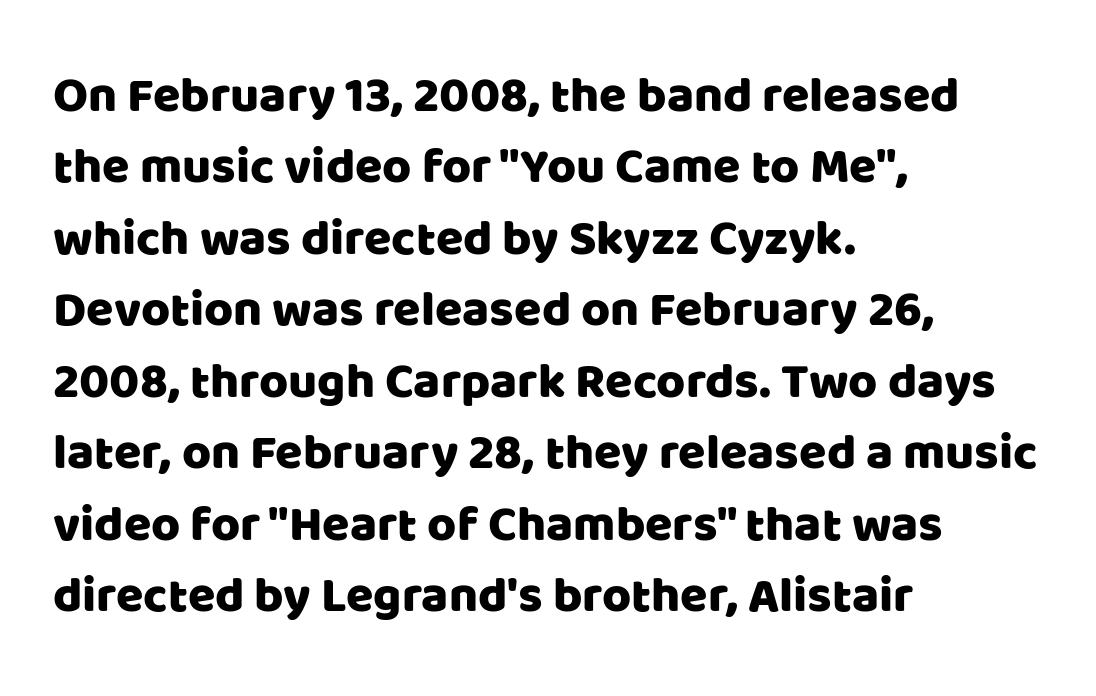
{"serif": "no", "italic": "no", "width": "normal", "stroke_contrast": "low", "x_height": "large", "monospaced": "no", "underline": "no", "align": "left", "line_spacing": "normal", "line_spacing_ratio": 1.43, "letter_spacing": "normal", "letter_spacing_em": 0.0, "glyph_px": 50}
